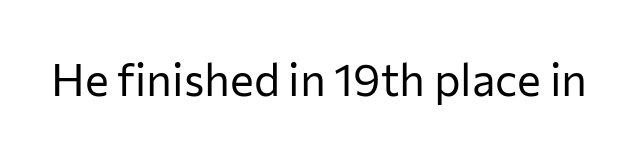
Look at the tracking — it's just the regular setting, nothing added. To sum up the face: it is a sans, with no serifs. Varying glyph widths throughout — classic text-font behaviour. Weight class: somewhere from thin through regular. Lines of text with bare space underneath.
